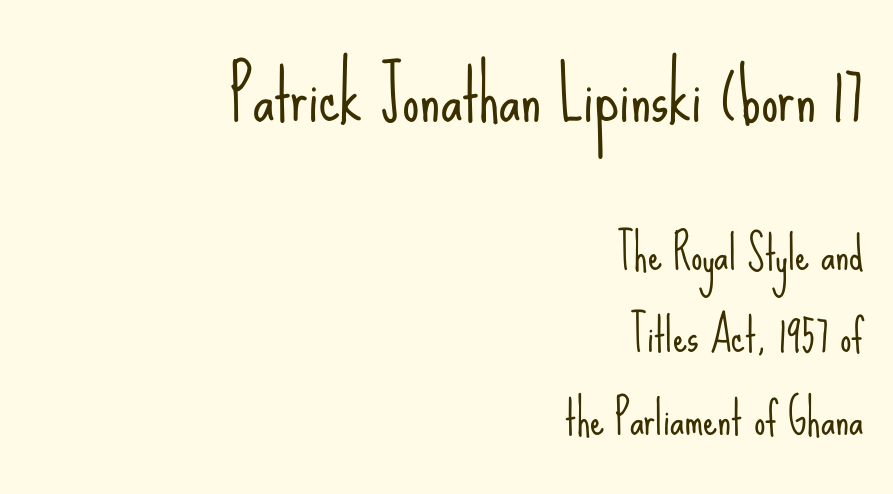
{"serif": "no", "italic": "no", "bold": "no", "weight": "light", "width": "condensed", "stroke_contrast": "low", "x_height": "small", "monospaced": "no", "underline": "no", "align": "right", "line_spacing_ratio": 1.84, "letter_spacing": "normal", "letter_spacing_em": 0.0, "larger_block": "first", "size_ratio": 1.51, "glyph_px": 68}
